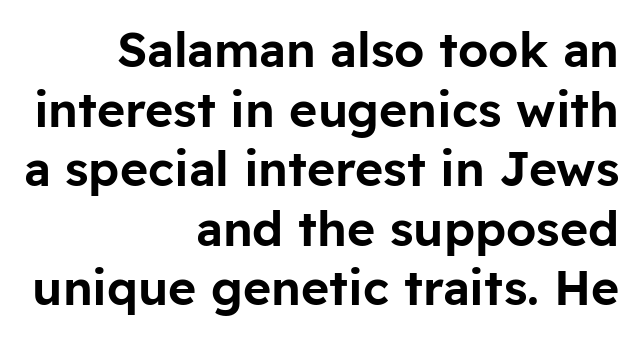
{"serif": "no", "italic": "no", "width": "normal", "stroke_contrast": "low", "x_height": "medium", "monospaced": "no", "underline": "no", "align": "right", "line_spacing_ratio": 1.24, "letter_spacing": "normal", "letter_spacing_em": 0.0, "glyph_px": 48}
